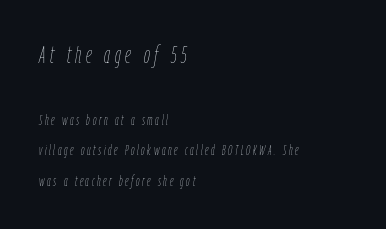
{"italic": "yes", "lean": "right", "slant_degrees": 9, "bold": "no", "underline": "no", "align": "left", "line_spacing": "loose", "line_spacing_ratio": 2.18, "larger_block": "first", "size_ratio": 1.71, "glyph_px": 24}
